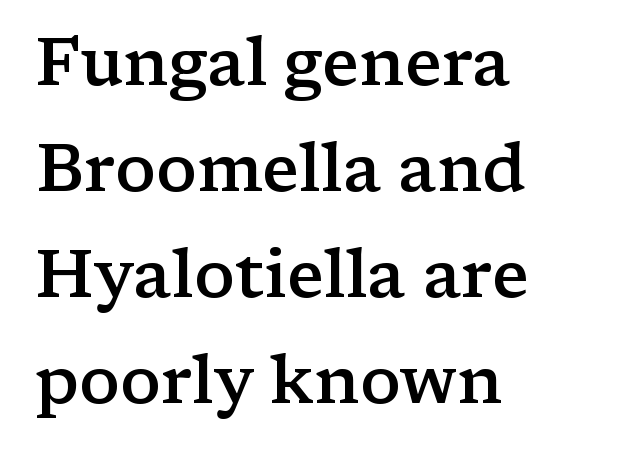
{"serif": "yes", "italic": "no", "bold": "semi", "weight": "semibold", "width": "wide", "stroke_contrast": "low", "x_height": "medium", "monospaced": "no", "underline": "no", "align": "left", "line_spacing": "normal", "line_spacing_ratio": 1.58, "letter_spacing": "normal", "letter_spacing_em": 0.0, "glyph_px": 67}
